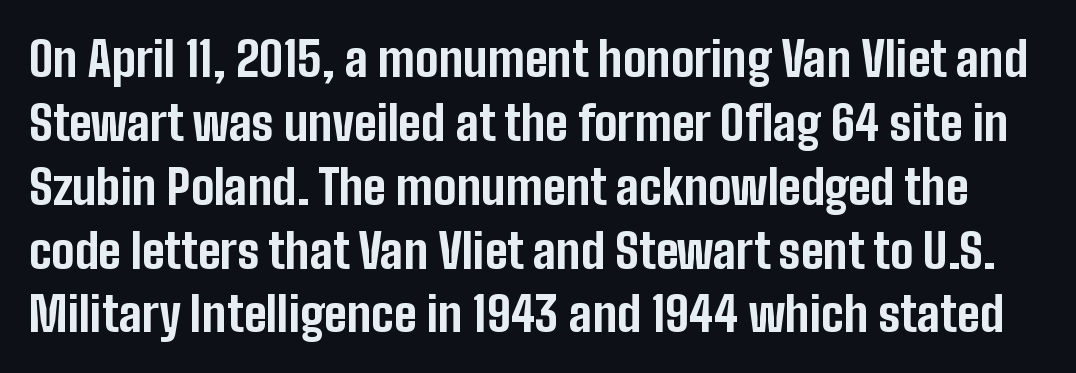
Q: Is the text bold? A: Yes.
Q: Is the text italic (slanted)? A: No, it is upright.
Q: Is the typeface a serif or a sans-serif typeface? A: Sans-serif.
Q: Is the text underlined? A: No.
Q: Is the spacing between letters normal or unusually wide? A: Normal.
Q: Is the spacing between lines tight, normal or loose? A: Normal.
Q: Width (condensed, normal, or wide)? A: Condensed.
Q: Stroke contrast? A: Low.
Q: x-height? A: Medium.
Q: Monospaced? A: No.
